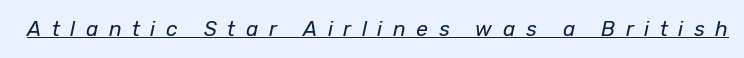
{"italic": "yes", "lean": "right", "slant_degrees": 12, "bold": "no", "underline": "yes", "letter_spacing": "wide", "letter_spacing_em": 0.5, "glyph_px": 21}
